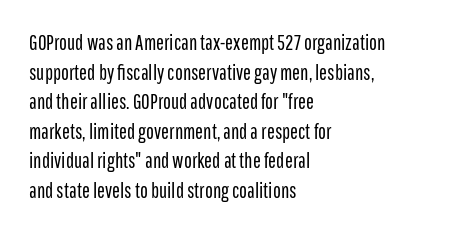
Quick note: underline off. Do the letters lean? They stand straight. The text block is weighted toward the left margin, trailing off unevenly rightward. This rendering leaves character spacing at its baseline value. Vertical spacing — default.
